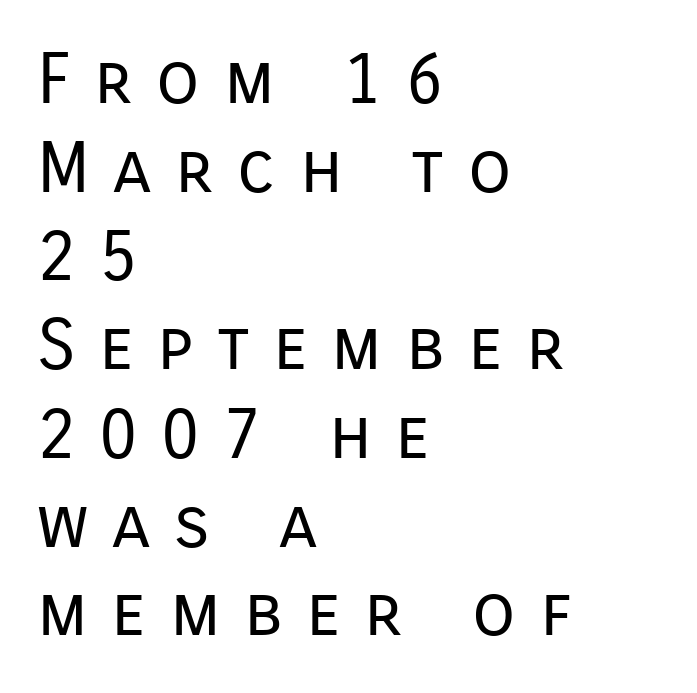
No heavy texture on the line: the type isn't bold. The line-height multiplier appears to be the usual default. Plain, unruled lines of type. The passage shown is typed in a proportional face where columns would drift.
